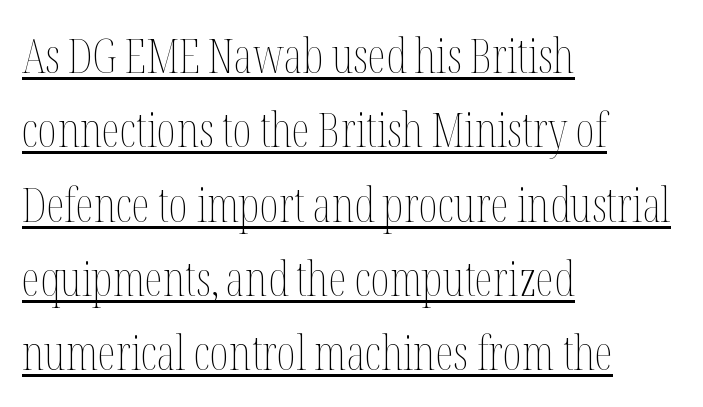
The image shows 47 px thin, condensed type, upright; set left-aligned, normal line spacing (1.58x), normal letter spacing, underlined; medium stroke contrast and a medium x-height.
